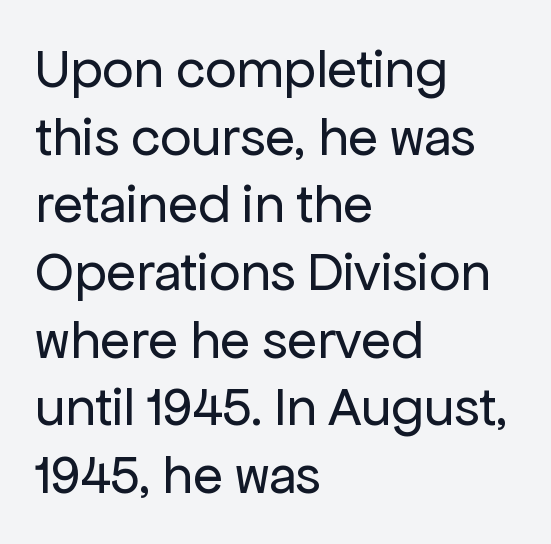
Varying glyph widths throughout — classic text-font behaviour. A bare baseline throughout the passage. Posture: vertical. Is this a heavy cut? Hardly; it is regular or lighter. The face used here is a sans, in the tradition of grotesques and geometrics.
